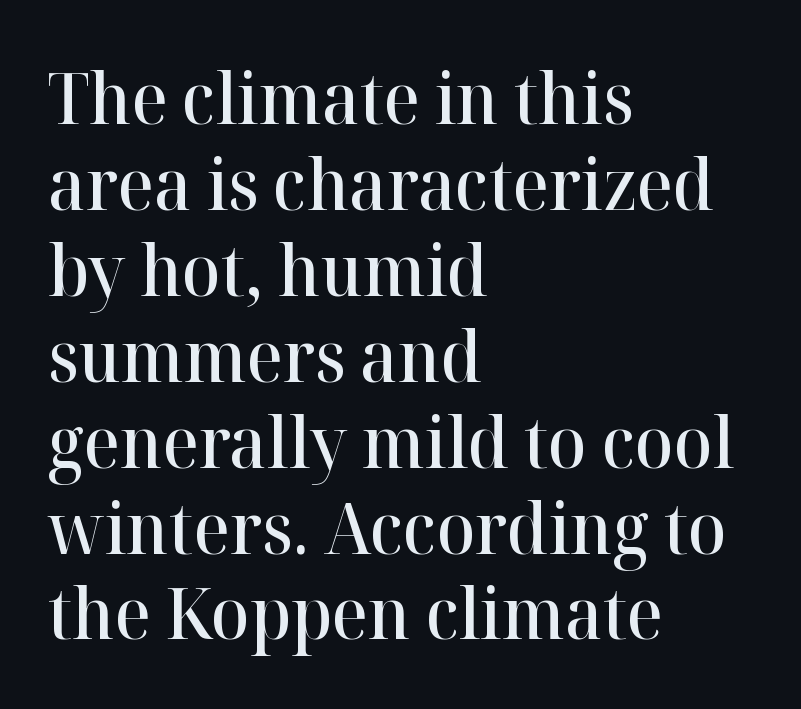
In terms of weight, the rendering is demibold, just under bold. Stroke terminals: seriffed. Horizontally, the lines are justified to the leading edge only. Has an underline been added? It has not. Each word holds together tightly as a unit, with standard inter-letter gaps.
